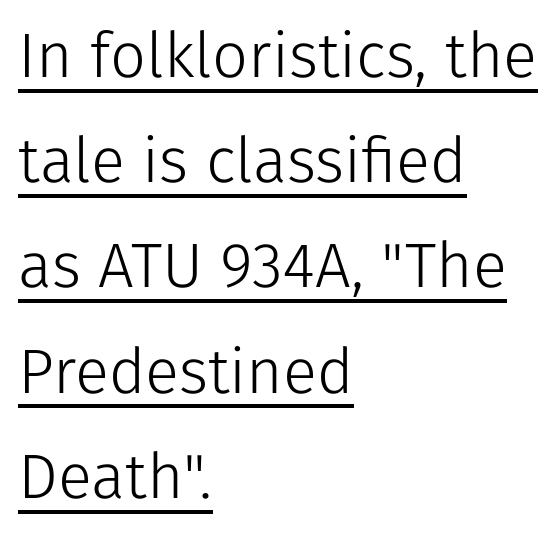
Think of a printed novel: that variable character pitch is what you see here. This sample uses an upright cut, with every glyph sitting square on the baseline. Compared with typical body copy, the letter spacing here is the same. Weight: regular or lighter. Note: no serifs on the glyphs. Casual observation: everything's shoved over to the left.
